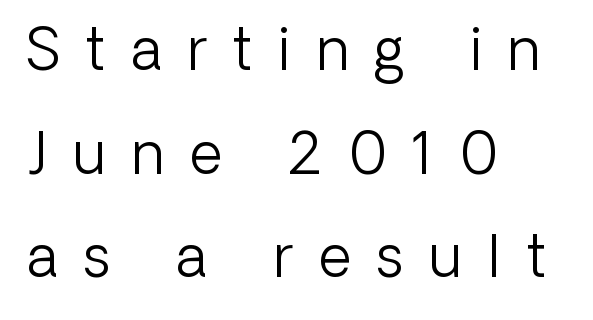
Note the varied advance widths — an 'i' is clearly narrower than an 'm'. The horizontal fit of the characters is loose and conspicuously gappy. When letters stand straight like this, we call the style roman or upright. Bare-footed words on every line. The letters carry no serifs — their stems end cleanly without finishing strokes. Line starts are locked; line ends wander.
